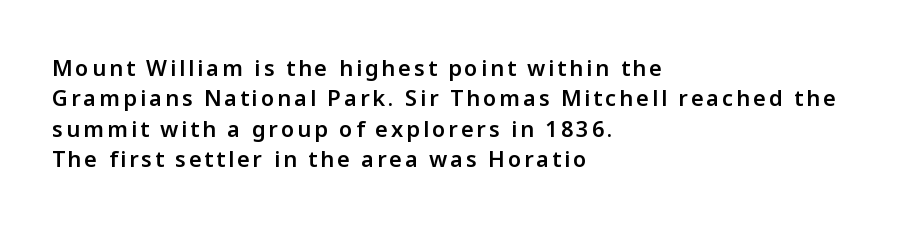
{"italic": "no", "bold": "semi", "underline": "no", "align": "left", "line_spacing": "normal", "line_spacing_ratio": 1.38, "glyph_px": 22}
